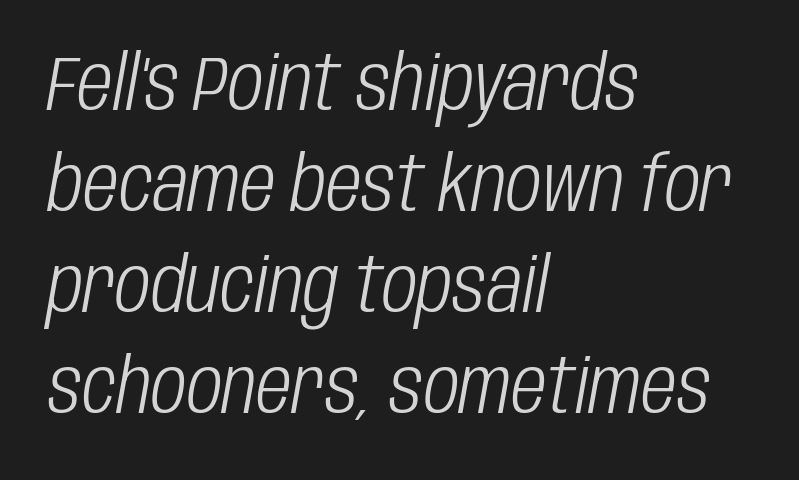
Students, observe: this is what conventionally led text looks like. These lines are rendered in a variable-pitch font. Observe the lean: these are italic letterforms. Weight class: somewhere from thin through regular.
